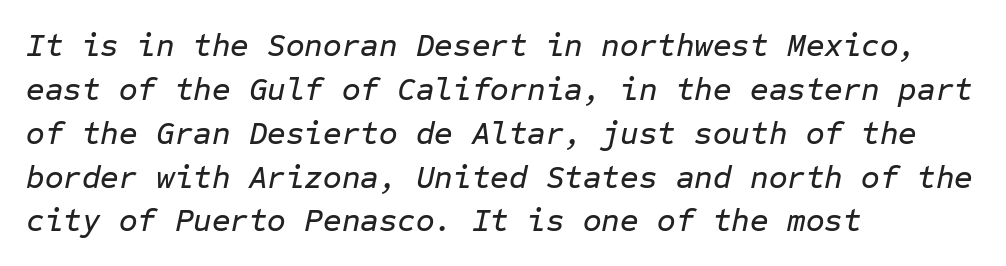
Vertically, the passage feels balanced, rows spaced as you'd expect. This sample is left-justified, so line endings fall wherever the words run out. A typesetter would call this monospace, since all characters share one set width. Bare-footed words on every line. A typesetter would call this zero additional tracking.
